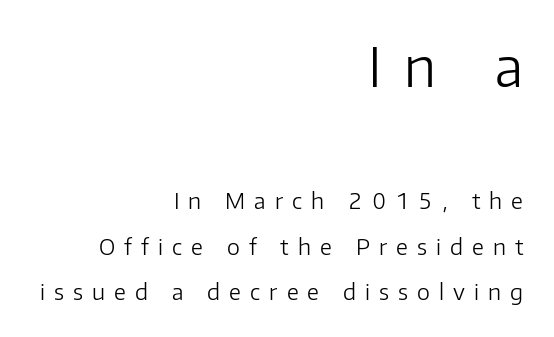
The image shows 54 px light sans-serif type, upright; set right-aligned, loose line spacing (2.07x), unusually wide letter spacing (+0.41 em), not underlined; the first (top) block is 2.45x larger; low stroke contrast and a medium x-height.
